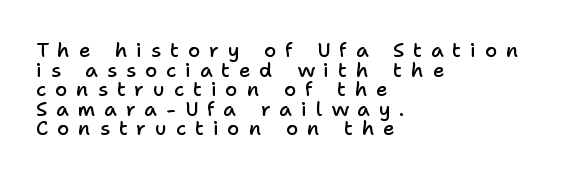
Tall strokes in this sample are plumb rather than angled. Summary of weight: moderately heavy, a semibold. The rendering inserts visible extra space after every character. Honestly, there is no underline to notice here at all. The rendering anchors every line to the left-hand side. Very little white space separates one row of letters from the next.
